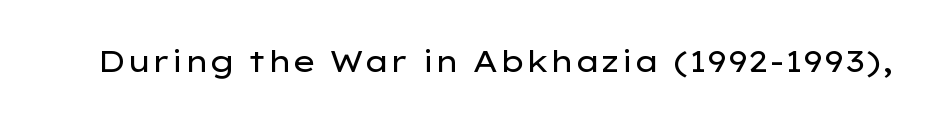
Spacing between characters is what you'd get straight out of the box. Unbolded letterforms with no extra heft. Does the type have serifs? No, each stem ends abruptly. A bare baseline throughout the passage.
